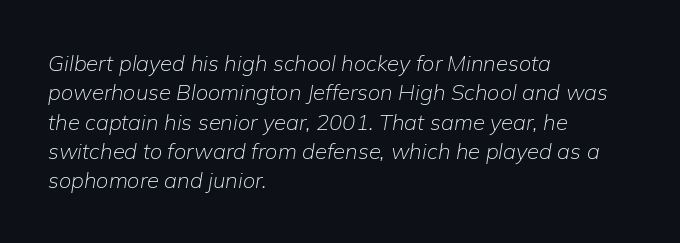
The image shows 22 px text type, italic (leaning right); set left-aligned, normal line spacing (1.33x), normal letter spacing, not underlined.
